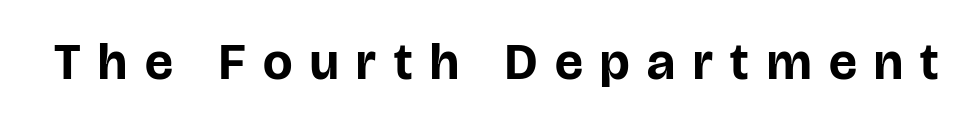
No word sits above an underline. This is heavy type, rendered in bold. When letters stand straight like this, we call the style roman or upright. Font category for this specimen: sans-serif. A typesetter would call this heavily tracked-out type.
